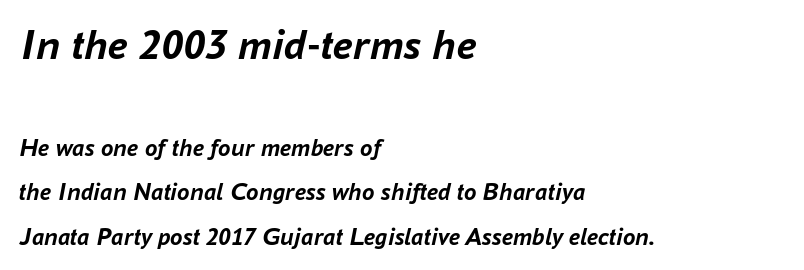
Do the characters align in a grid? No, the font is proportional. Is the lower block the larger one? No — the upper block carries the bigger type. The line texture is even and compact thanks to regular tracking. This sample is left-justified, so line endings fall wherever the words run out. There's an unmistakable incline to the writing here. Heavy-handed strokes throughout: this text is bold.
